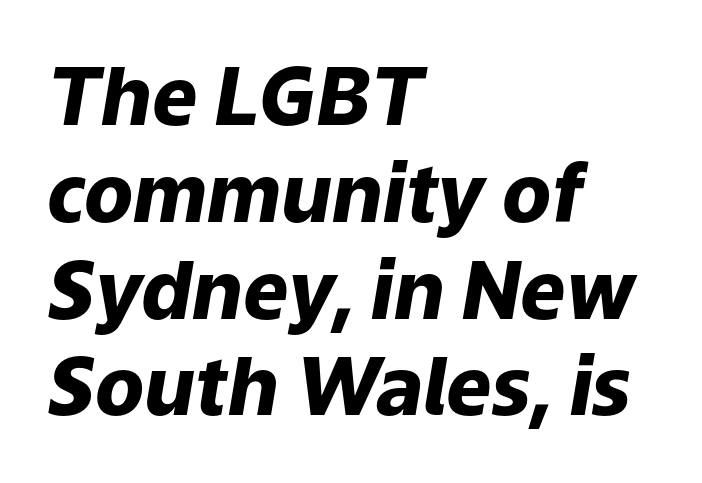
Q: Is the text bold? A: Yes.
Q: Is the text italic (slanted)? A: Yes, it leans right by about 9 degrees.
Q: Is the text underlined? A: No.
Q: How is the paragraph aligned? A: Left-aligned.
Q: Is the spacing between letters normal or unusually wide? A: Normal.
Q: Width (condensed, normal, or wide)? A: Normal.
Q: Stroke contrast? A: Low.
Q: x-height? A: Medium.
Q: Monospaced? A: No.
